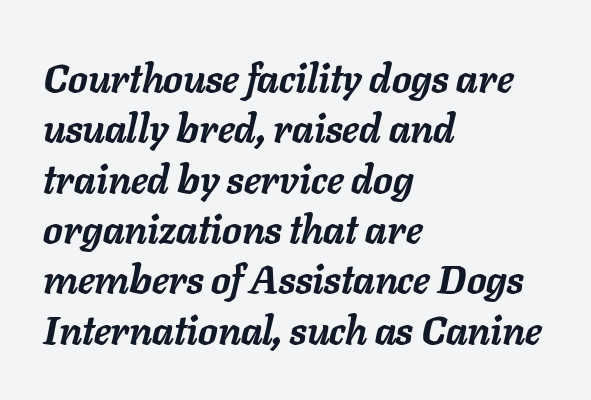
The foot of each line stays bare and open. Note the varied advance widths — an 'i' is clearly narrower than an 'm'. Strong, thick strokes mark this as bold type. You could call the tracking neutral — neither tight nor loose. If you measured baseline to baseline, you'd find a middling distance. The font's italic variant was chosen for this text.
